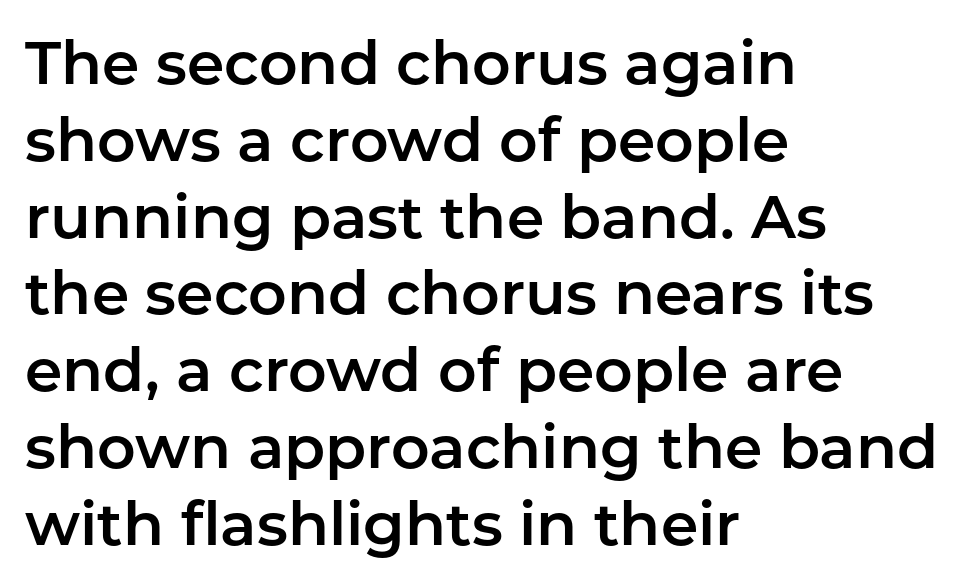
{"serif": "no", "italic": "no", "width": "normal", "stroke_contrast": "low", "x_height": "medium", "monospaced": "no", "underline": "no", "align": "left", "line_spacing": "normal", "line_spacing_ratio": 1.28, "letter_spacing": "normal", "letter_spacing_em": 0.0, "glyph_px": 60}
